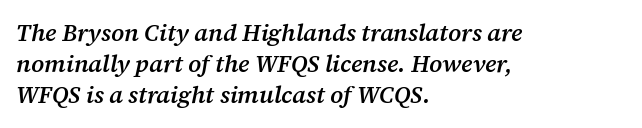
The image shows 24 px text type, italic (leaning right); set left-aligned, normal line spacing (1.29x), normal letter spacing, not underlined.
